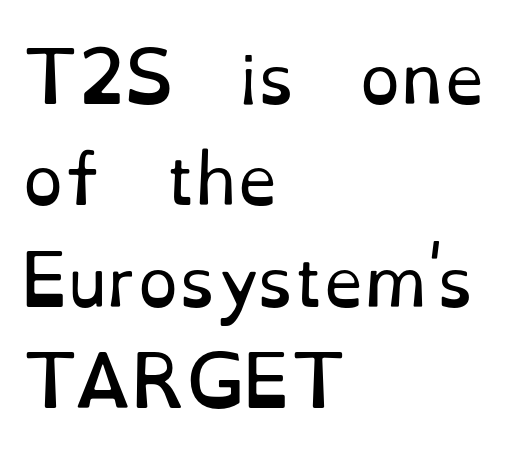
{"italic": "no", "bold": "no", "weight": "regular", "width": "normal", "stroke_contrast": "low", "x_height": "small", "monospaced": "no", "underline": "no", "align": "left", "line_spacing": "normal", "line_spacing_ratio": 1.56, "letter_spacing": "normal", "letter_spacing_em": 0.0, "glyph_px": 65}
